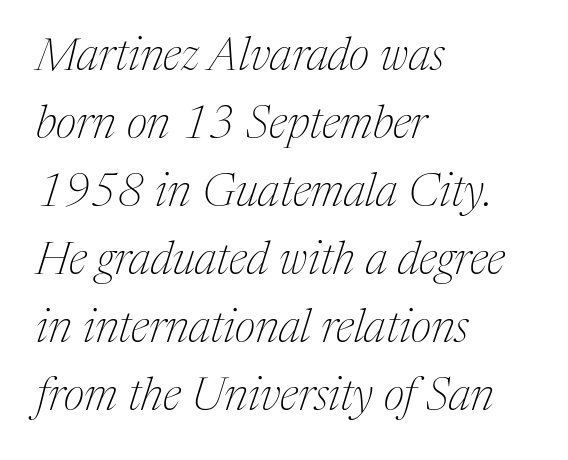
{"serif": "yes", "italic": "yes", "lean": "right", "slant_degrees": 17, "bold": "no", "weight": "thin", "width": "normal", "stroke_contrast": "medium", "x_height": "medium", "monospaced": "no", "underline": "no", "align": "left", "line_spacing": "normal", "line_spacing_ratio": 1.48, "letter_spacing": "normal", "letter_spacing_em": 0.0, "glyph_px": 46}
